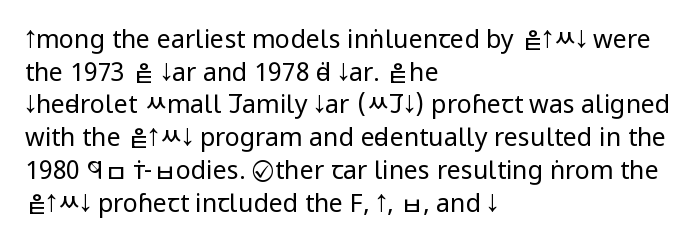
Q: Is the text bold? A: No.
Q: Is the text italic (slanted)? A: No, it is upright.
Q: Is the text underlined? A: No.
Q: How is the paragraph aligned? A: Left-aligned.
Q: Is the spacing between letters normal or unusually wide? A: Normal.
Q: Is the spacing between lines tight, normal or loose? A: Normal.
